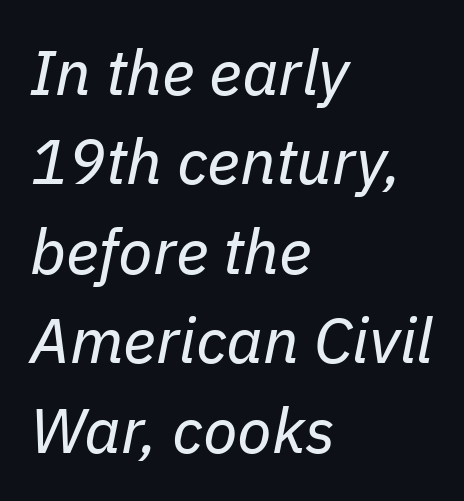
Q: Is the text bold? A: No.
Q: Is the text italic (slanted)? A: Yes, it leans right by about 11 degrees.
Q: Is the text underlined? A: No.
Q: How is the paragraph aligned? A: Left-aligned.
Q: Is the spacing between letters normal or unusually wide? A: Normal.
Q: Is the spacing between lines tight, normal or loose? A: Normal.
Q: Width (condensed, normal, or wide)? A: Normal.
Q: Stroke contrast? A: Low.
Q: x-height? A: Medium.
Q: Monospaced? A: No.
